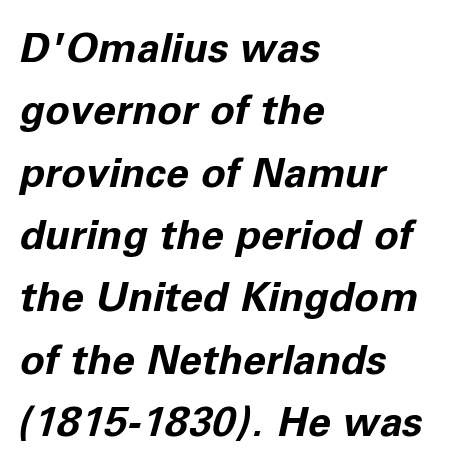
Q: Is the text bold? A: Yes.
Q: Is the text italic (slanted)? A: Yes, it leans right by about 11 degrees.
Q: Is the text underlined? A: No.
Q: How is the paragraph aligned? A: Left-aligned.
Q: Is the spacing between letters normal or unusually wide? A: Normal.
Q: Is the spacing between lines tight, normal or loose? A: Normal.
Q: Width (condensed, normal, or wide)? A: Normal.
Q: Stroke contrast? A: Low.
Q: x-height? A: Medium.
Q: Monospaced? A: No.
